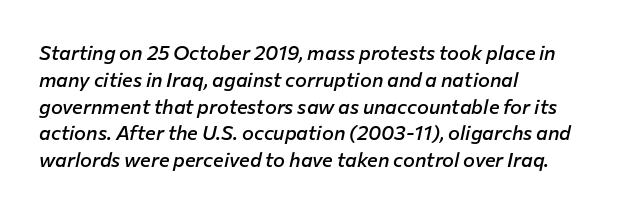
If you drew a ruler down the left edge, every line would touch it. Line spacing here is normal. Looking at the ascenders, they clearly lean. The area under the type is left untouched. Typesetter's note: demi weight, one step under bold. The passage shown has conventional tracking throughout.
